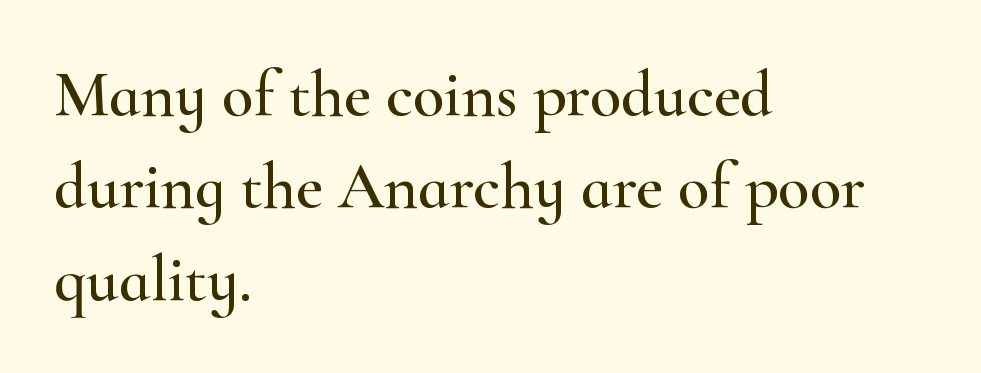
A typesetter would call this proportional, since set widths differ per character. Beneath every word, the page is bare. Check where the strokes stop: tiny serifs finish them off. No italicization has been applied; the sample stays upright. This sample keeps an unexceptional amount of space between lines. Caption: multi-line text, flush left, ragged right.
